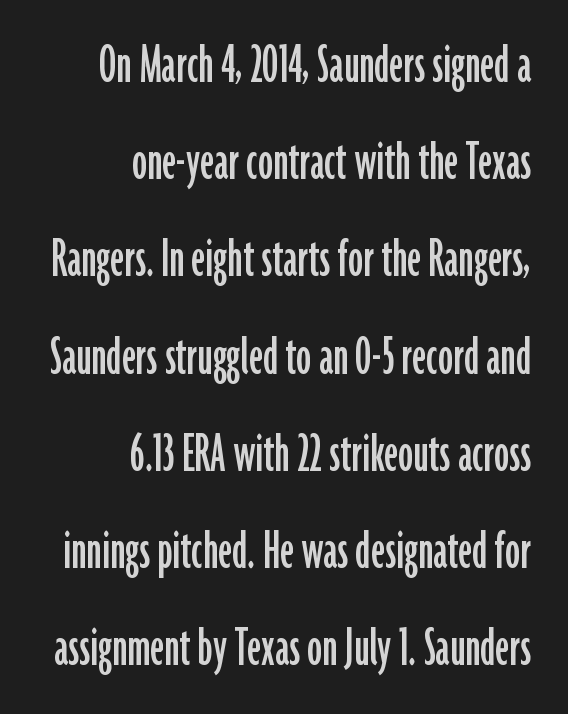
One glance says typical: line gaps are just what's usual. Rule under the text: the space is simply empty. Horizontally, the lines are justified to the trailing edge only. Typographically, this falls in the sans-serif category. Short note: letters normally spaced. Each letter keeps its own natural width here, so spacing adapts to shape.
